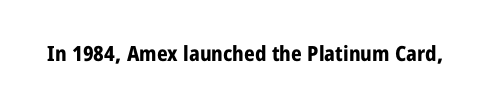
Q: Is the text bold? A: Yes.
Q: Is the text italic (slanted)? A: No, it is upright.
Q: Is the text underlined? A: No.
Q: Is the spacing between letters normal or unusually wide? A: Normal.
